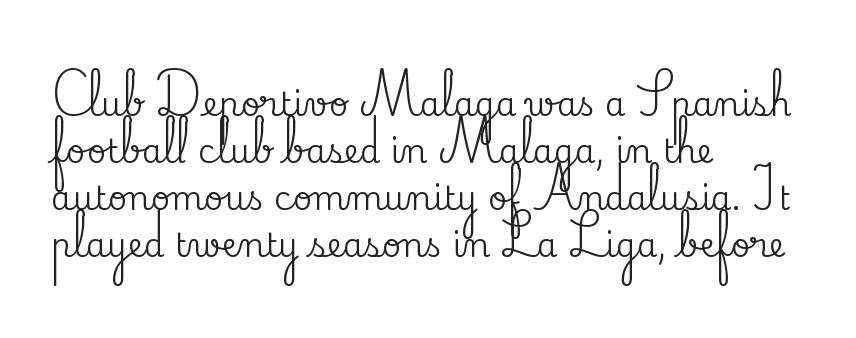
{"serif": "yes", "italic": "no", "width": "normal", "stroke_contrast": "medium", "x_height": "small", "monospaced": "no", "underline": "no", "align": "left", "line_spacing": "normal", "line_spacing_ratio": 1.42, "letter_spacing": "normal", "letter_spacing_em": 0.0, "glyph_px": 33}
